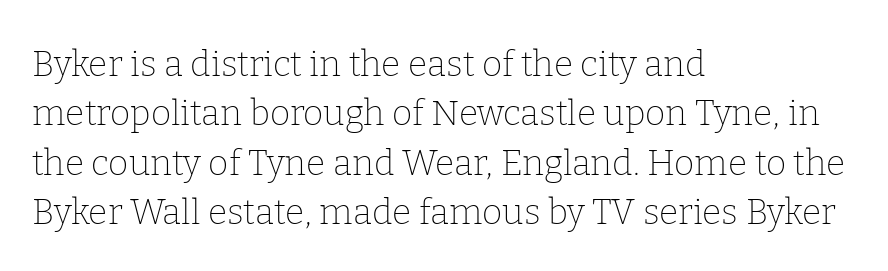
{"serif": "yes", "italic": "no", "bold": "no", "weight": "thin", "width": "normal", "stroke_contrast": "low", "x_height": "medium", "monospaced": "no", "underline": "no", "align": "left", "line_spacing": "normal", "line_spacing_ratio": 1.41, "letter_spacing": "normal", "letter_spacing_em": 0.0, "glyph_px": 35}
